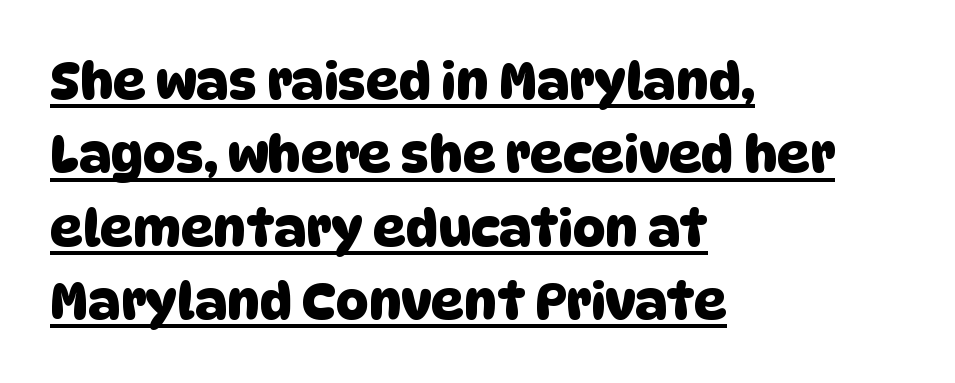
{"serif": "no", "width": "normal", "stroke_contrast": "low", "x_height": "large", "monospaced": "no", "underline": "yes", "align": "left", "line_spacing": "normal", "line_spacing_ratio": 1.44, "letter_spacing": "normal", "letter_spacing_em": 0.0, "glyph_px": 51}
